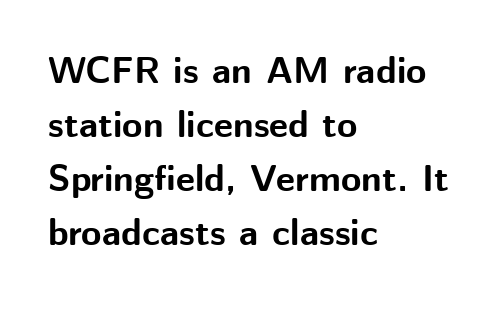
{"serif": "no", "italic": "no", "bold": "yes", "weight": "bold", "width": "normal", "stroke_contrast": "medium", "x_height": "medium", "monospaced": "no", "underline": "no", "align": "left", "line_spacing": "normal", "line_spacing_ratio": 1.46, "letter_spacing": "normal", "letter_spacing_em": 0.0, "glyph_px": 37}
